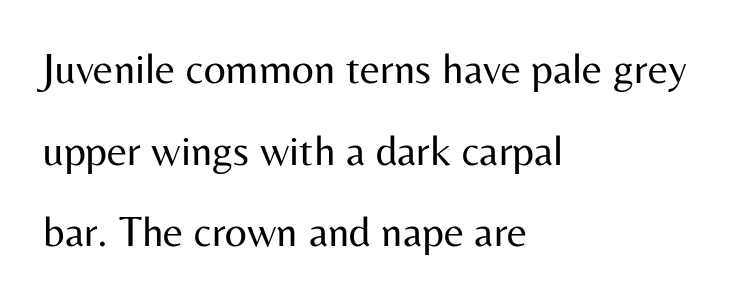
{"serif": "no", "italic": "no", "bold": "no", "weight": "regular", "width": "normal", "stroke_contrast": "medium", "x_height": "medium", "monospaced": "no", "underline": "no", "align": "left", "line_spacing": "loose", "line_spacing_ratio": 1.9, "letter_spacing": "normal", "letter_spacing_em": 0.0, "glyph_px": 43}
